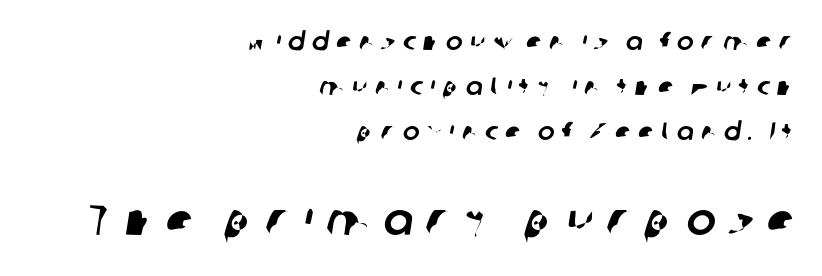
The image shows 44 px sans-serif type; set right-aligned, line spacing 1.8x, unusually wide letter spacing (+0.29 em), not underlined; the second (bottom) block is 1.76x larger; low stroke contrast and a medium x-height.
